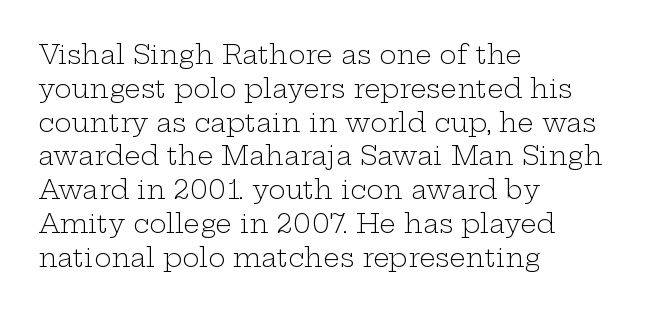
The image shows 26 px text type, upright; set left-aligned, normal line spacing (1.3x), normal letter spacing, not underlined.
